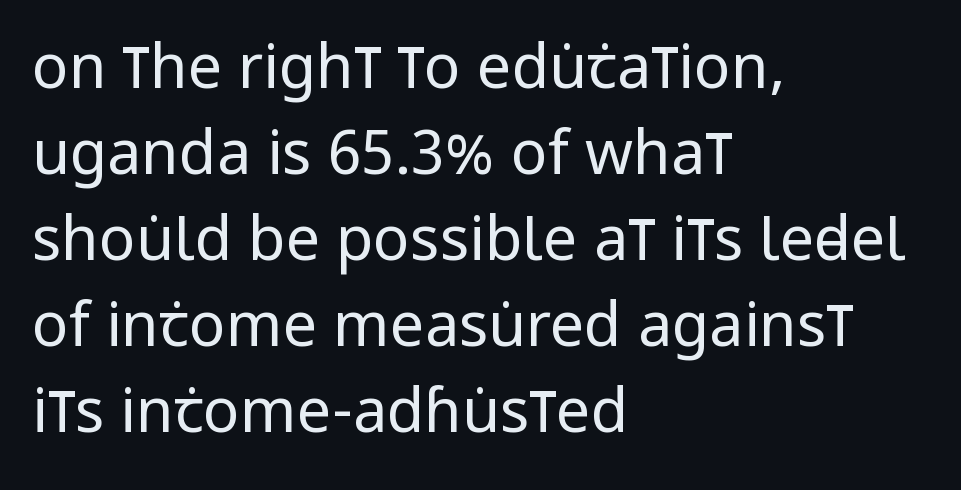
Is there much room between lines? A standard amount, neither cramped nor airy. A typesetter would call this proportional, since set widths differ per character. The paragraph shown leans on its left margin. Stroke thickness stays within the range of a standard reading face or lighter.
